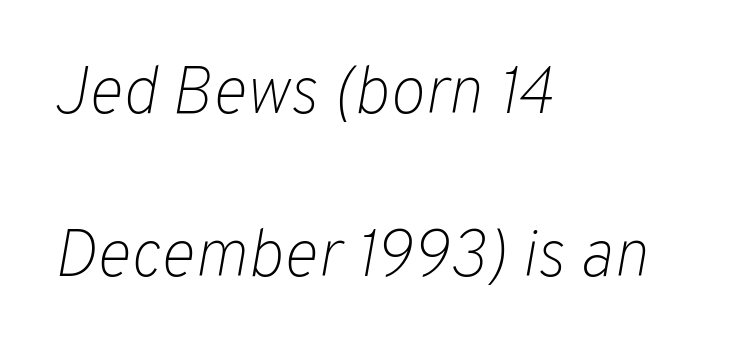
{"italic": "yes", "lean": "right", "slant_degrees": 10, "bold": "no", "weight": "light", "width": "normal", "stroke_contrast": "low", "x_height": "medium", "monospaced": "no", "underline": "no", "align": "left", "line_spacing": "loose", "line_spacing_ratio": 2.47, "letter_spacing": "normal", "letter_spacing_em": 0.0, "glyph_px": 66}
